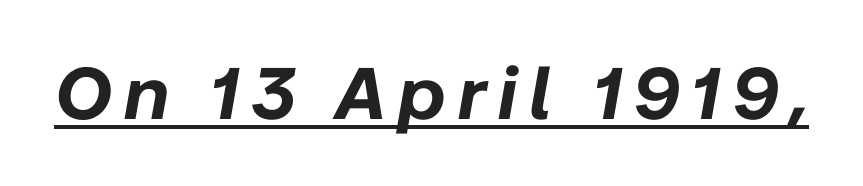
The image shows 73 px bold type, italic (leaning right); set underlined; low stroke contrast and a medium x-height.
